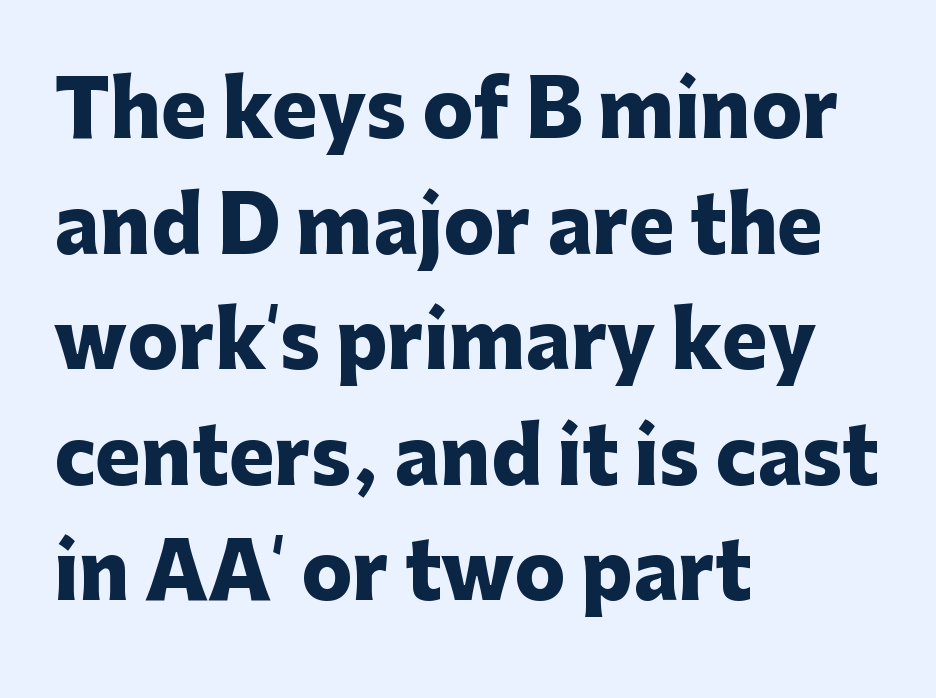
One-word summary of the alignment: left. This is roman type, the default non-slanted kind. Bare-footed words on every line. Horizontal bands of white between lines are of average thickness.
